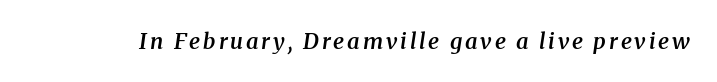
Any mark beneath the type? The region is blank. Stroke thickness is moderately raised; the sample reads as semibold. Rendered with sloped, italic letterforms.
